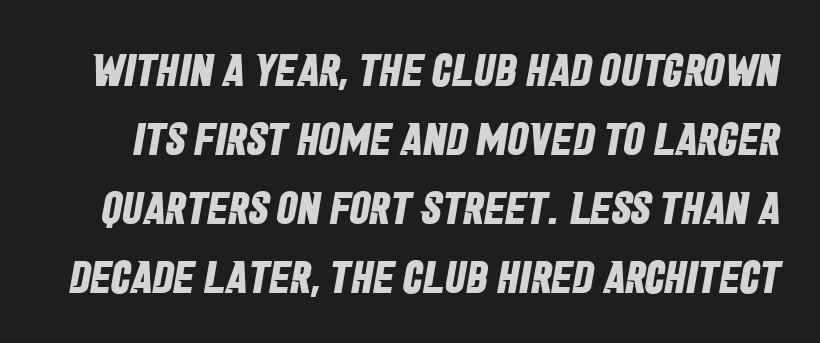
The image shows 46 px bold, condensed sans-serif type; set normal line spacing (1.5x), normal letter spacing, not underlined; low stroke contrast and a large x-height.
